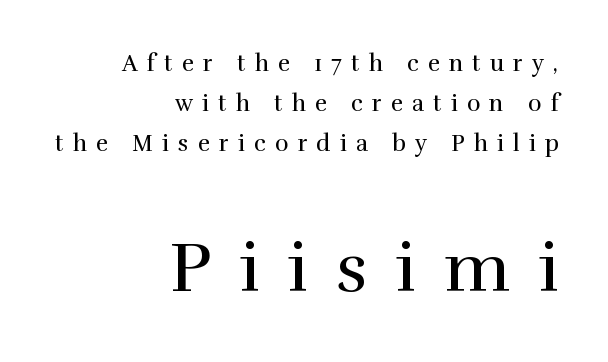
{"serif": "yes", "italic": "no", "bold": "no", "weight": "regular", "width": "normal", "x_height": "medium", "monospaced": "no", "underline": "no", "align": "right", "line_spacing_ratio": 1.73, "letter_spacing": "wide", "letter_spacing_em": 0.4, "larger_block": "second", "size_ratio": 3.04, "glyph_px": 70}
